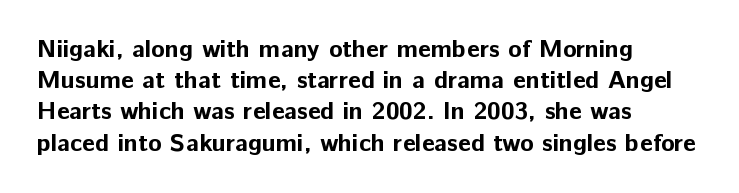
Caption: standard tracking, unaltered. Weight: bold. Line beginnings align vertically; line endings do not. The type sits square on the baseline with zero lean.
